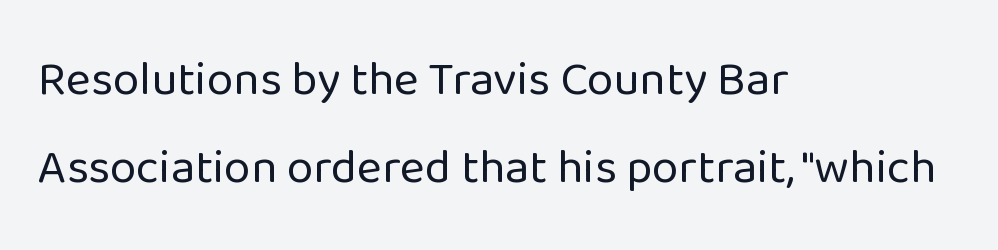
Q: Is the text bold? A: No.
Q: Is the text italic (slanted)? A: No, it is upright.
Q: Is the typeface a serif or a sans-serif typeface? A: Sans-serif.
Q: Is the text underlined? A: No.
Q: How is the paragraph aligned? A: Left-aligned.
Q: Is the spacing between letters normal or unusually wide? A: Normal.
Q: Width (condensed, normal, or wide)? A: Normal.
Q: Stroke contrast? A: Low.
Q: x-height? A: Medium.
Q: Monospaced? A: No.
